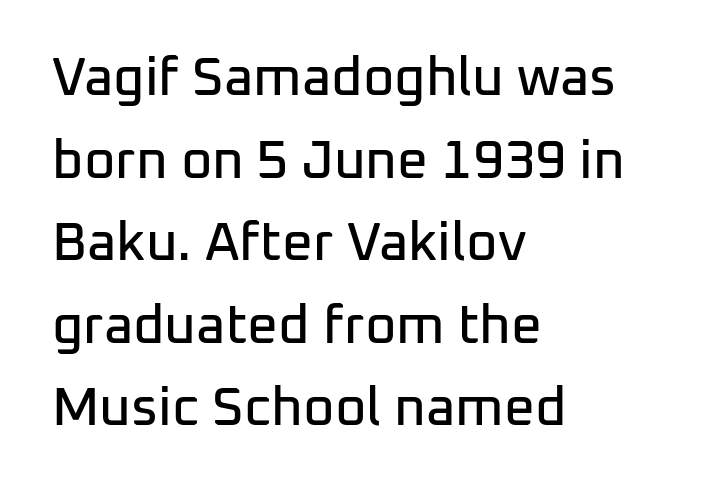
{"serif": "no", "italic": "no", "width": "normal", "stroke_contrast": "low", "x_height": "medium", "monospaced": "no", "underline": "no", "align": "left", "line_spacing": "normal", "line_spacing_ratio": 1.53, "letter_spacing": "normal", "letter_spacing_em": 0.0, "glyph_px": 54}
